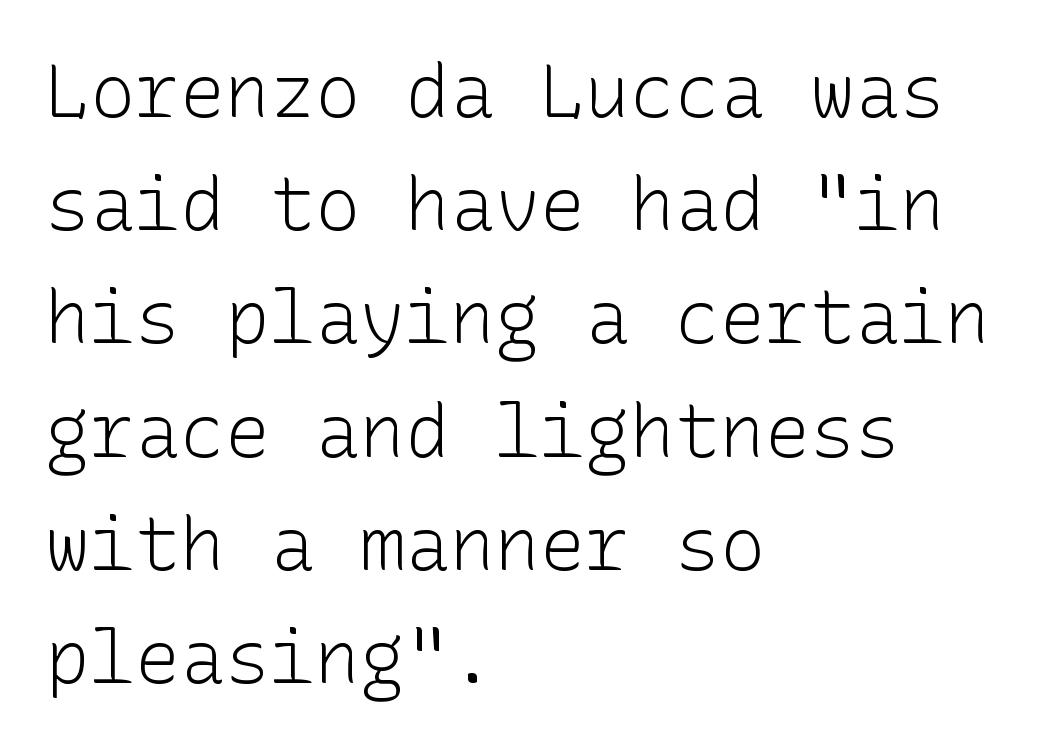
The image shows 75 px light sans-serif type, upright; set left-aligned, normal line spacing (1.51x), normal letter spacing, not underlined; low stroke contrast and a medium x-height.
